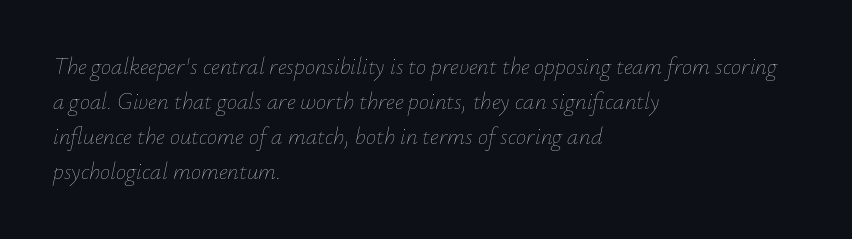
All the whitespace from short lines collects on the right. These glyphs show unthickened strokes, regular width or finer. These lines keep a tight, regular rhythm from letter to letter. Clear beneath every line of the passage. Vertically, the passage feels balanced, rows spaced as you'd expect. Tall strokes in this sample are angled rather than plumb.
